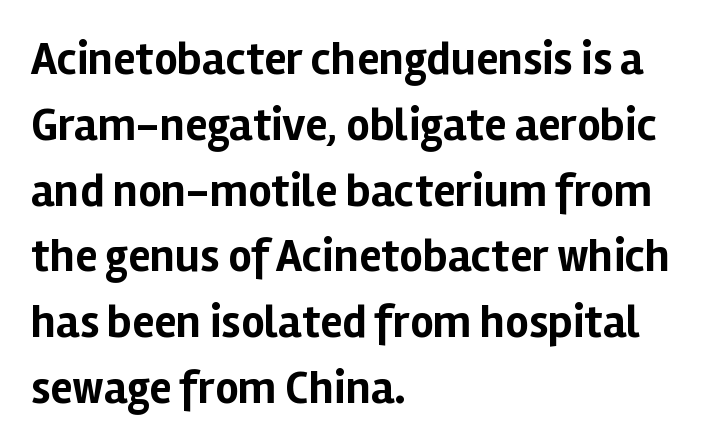
The image shows 46 px bold sans-serif type, upright; set left-aligned, normal line spacing (1.43x), normal letter spacing, not underlined; low stroke contrast and a medium x-height.
